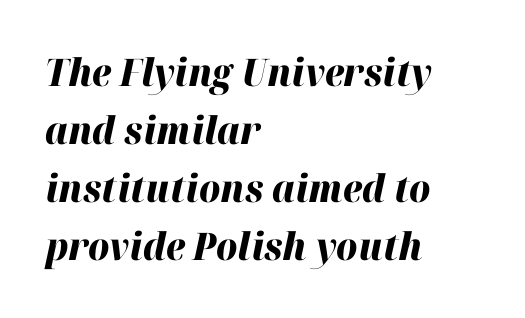
Q: Is the text bold? A: Yes.
Q: Is the text italic (slanted)? A: Yes, it leans right by about 12 degrees.
Q: Is the text underlined? A: No.
Q: How is the paragraph aligned? A: Left-aligned.
Q: Is the spacing between letters normal or unusually wide? A: Normal.
Q: Is the spacing between lines tight, normal or loose? A: Normal.
Q: Width (condensed, normal, or wide)? A: Normal.
Q: Stroke contrast? A: High.
Q: x-height? A: Medium.
Q: Monospaced? A: No.
